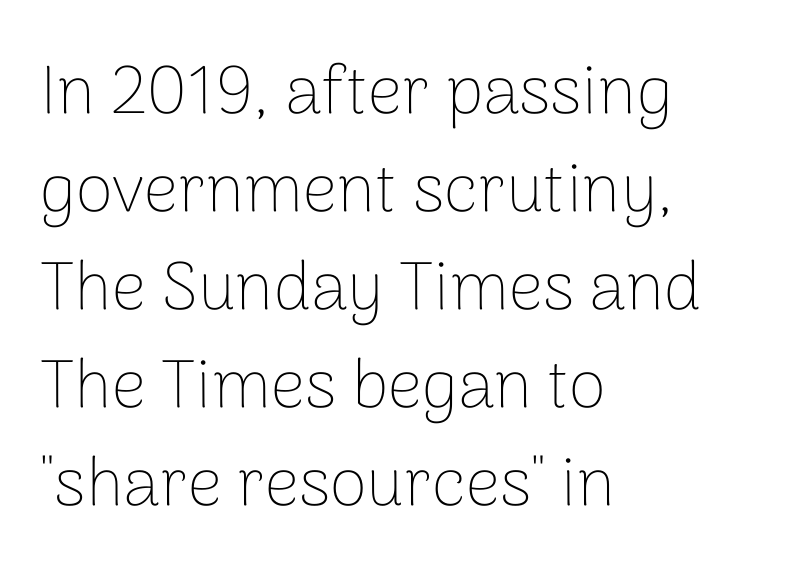
The image shows 68 px thin sans-serif type, upright; set left-aligned, normal line spacing (1.44x), normal letter spacing, not underlined; low stroke contrast and a medium x-height.
